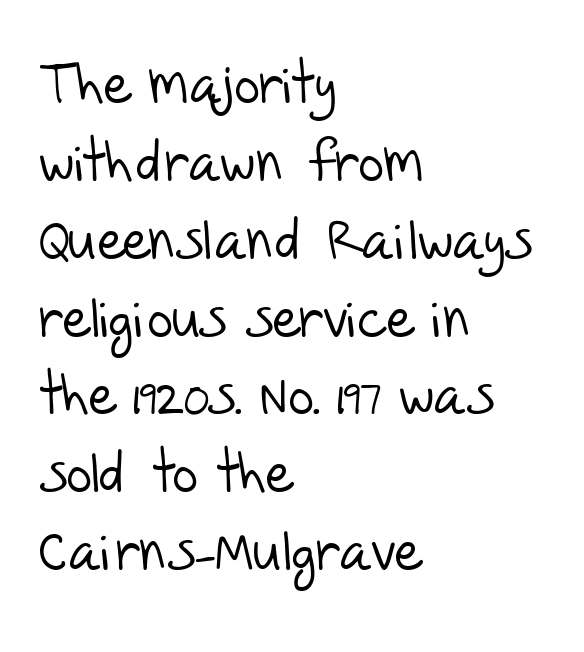
The image shows 56 px light sans-serif type; set left-aligned, normal line spacing (1.39x), normal letter spacing, not underlined; low stroke contrast and a large x-height.
